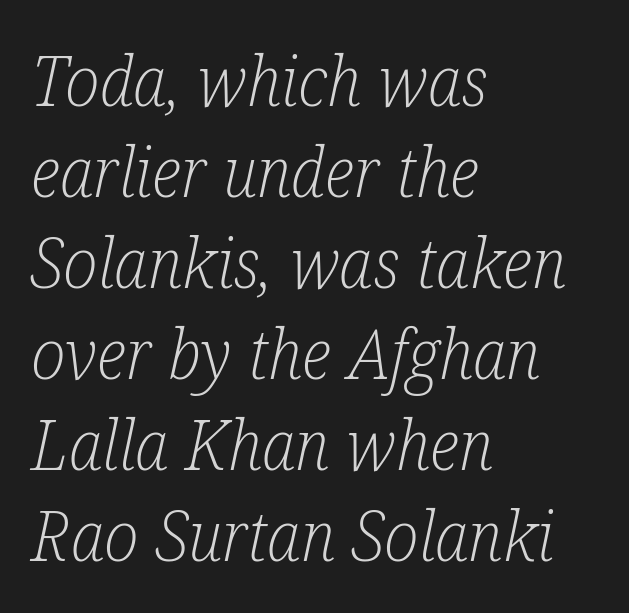
The image shows 70 px light, condensed serif type, italic (leaning right); set left-aligned, normal line spacing (1.3x), normal letter spacing, not underlined; low stroke contrast and a medium x-height.
